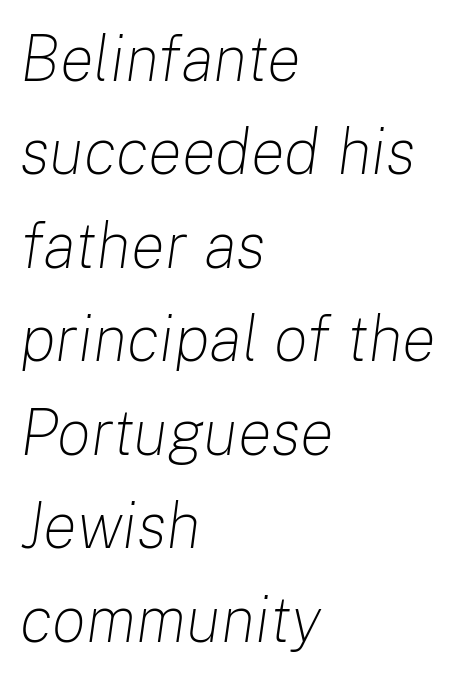
The image shows 64 px light type, italic (leaning right); set left-aligned, normal line spacing (1.46x), normal letter spacing, not underlined; low stroke contrast and a medium x-height.
